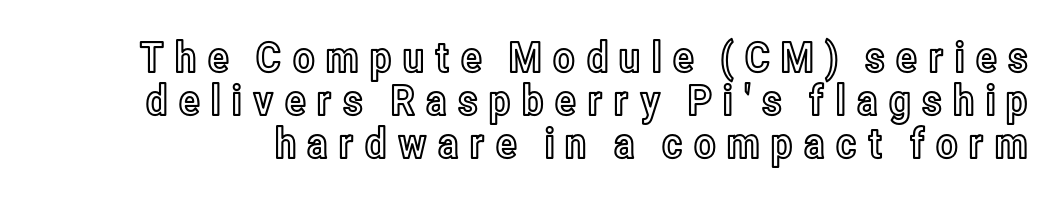
Q: Is the text italic (slanted)? A: No, it is upright.
Q: Is the text underlined? A: No.
Q: Is the spacing between letters normal or unusually wide? A: Unusually wide.
Q: Is the spacing between lines tight, normal or loose? A: Tight.
Q: Width (condensed, normal, or wide)? A: Condensed.
Q: x-height? A: Medium.
Q: Monospaced? A: No.
